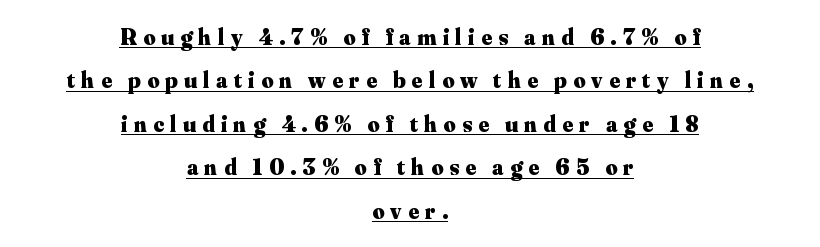
As a designer I'd log this as weight 700, bold. These lines stack symmetrically, like a column narrowing and widening about its center. A continuous stroke trails under the words, as in a hyperlink. You can tell it's not italic because the verticals are truly vertical. The horizontal fit of the characters is loose and conspicuously gappy.
